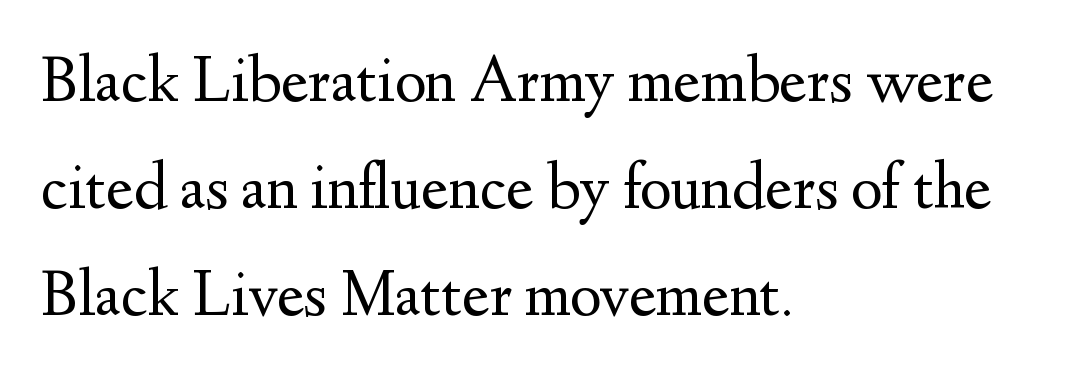
Is the letter spacing exaggerated? No — it looks like the ordinary default. Check the space under the baseline: it is left empty. Every stem runs plumb, perpendicular to the baseline. Vertically, the passage feels balanced, rows spaced as you'd expect. A typesetter would call this proportional, since set widths differ per character.
